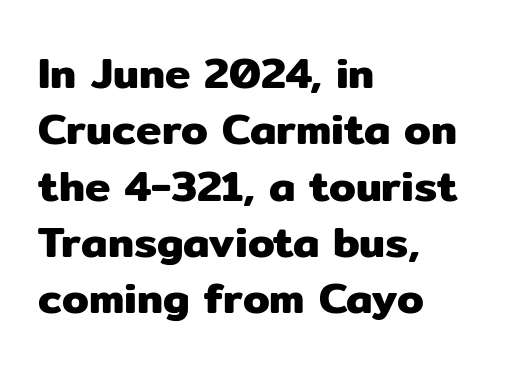
{"serif": "no", "italic": "no", "width": "normal", "stroke_contrast": "low", "x_height": "medium", "monospaced": "no", "underline": "no", "align": "left", "line_spacing": "normal", "line_spacing_ratio": 1.31, "letter_spacing": "normal", "letter_spacing_em": 0.0, "glyph_px": 43}
